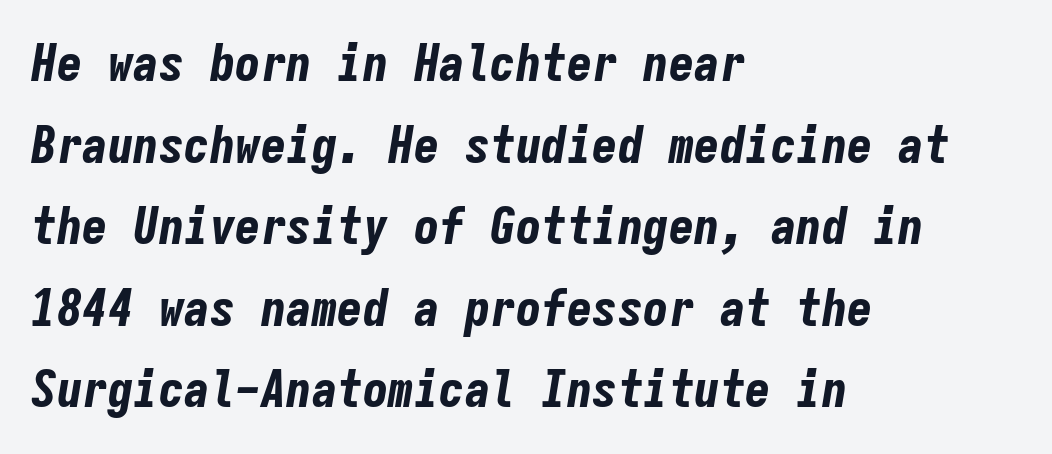
The glyphs are unaccompanied by any horizontal stroke below them. Emphasis by weight is at full strength: bold. Spacing verdict: monospaced, one width for all characters. Caption: standard tracking, unaltered. Posture: slanted.
